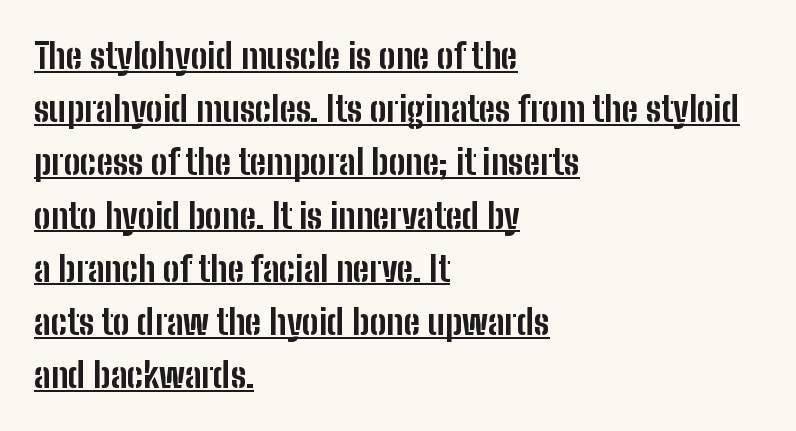
Q: Is the text bold? A: Yes.
Q: Is the text italic (slanted)? A: No, it is upright.
Q: Is the typeface a serif or a sans-serif typeface? A: Sans-serif.
Q: Is the text underlined? A: Yes.
Q: How is the paragraph aligned? A: Left-aligned.
Q: Is the spacing between letters normal or unusually wide? A: Normal.
Q: Is the spacing between lines tight, normal or loose? A: Normal.
Q: Width (condensed, normal, or wide)? A: Condensed.
Q: Stroke contrast? A: Low.
Q: x-height? A: Medium.
Q: Monospaced? A: No.
